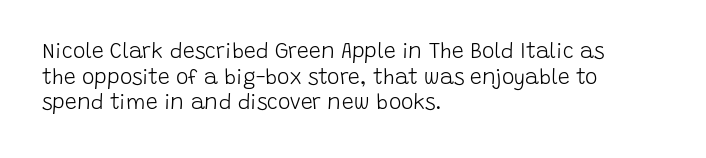
Q: Is the text bold? A: No.
Q: Is the text italic (slanted)? A: No, it is upright.
Q: Is the text underlined? A: No.
Q: How is the paragraph aligned? A: Left-aligned.
Q: Is the spacing between letters normal or unusually wide? A: Normal.
